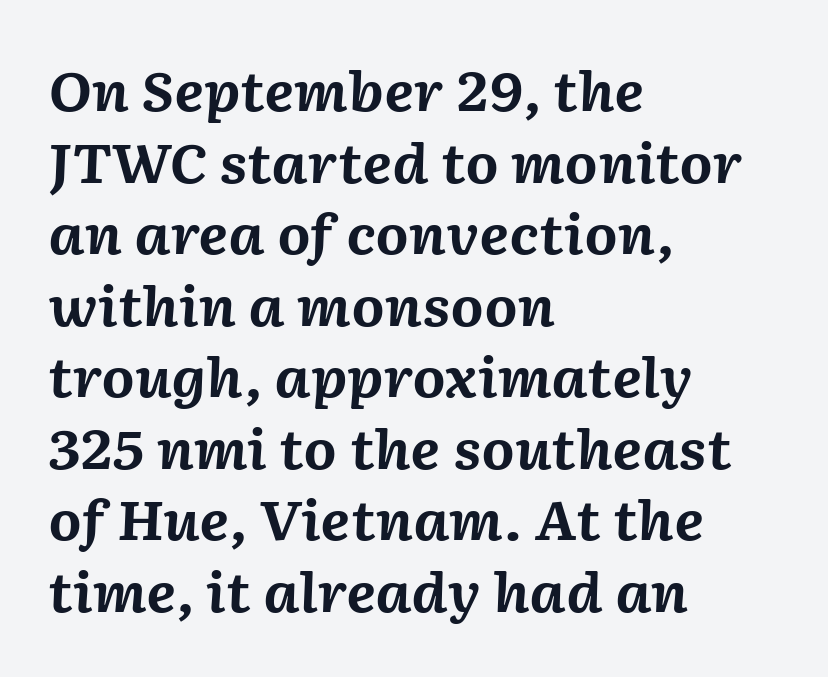
{"italic": "yes", "lean": "right", "slant_degrees": 2, "bold": "yes", "weight": "bold", "width": "normal", "stroke_contrast": "medium", "x_height": "medium", "monospaced": "no", "underline": "no", "align": "left", "line_spacing": "normal", "line_spacing_ratio": 1.35, "letter_spacing": "normal", "letter_spacing_em": 0.0, "glyph_px": 53}
